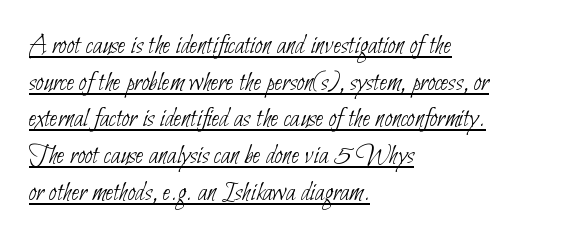
A continuous stroke trails under the words, as in a hyperlink. The letters advance in unequal steps, a hallmark of proportional type. Summary of vertical rhythm: regular, with standard interline spacing. Does extra space separate the letters? No, they use regular spacing.
